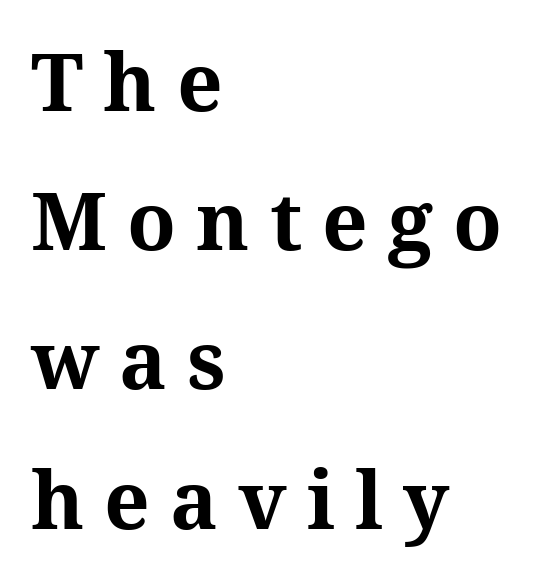
{"serif": "yes", "italic": "no", "bold": "yes", "weight": "bold", "width": "normal", "stroke_contrast": "medium", "x_height": "medium", "monospaced": "no", "underline": "no", "align": "left", "line_spacing_ratio": 1.74, "letter_spacing": "wide", "letter_spacing_em": 0.25, "glyph_px": 80}
